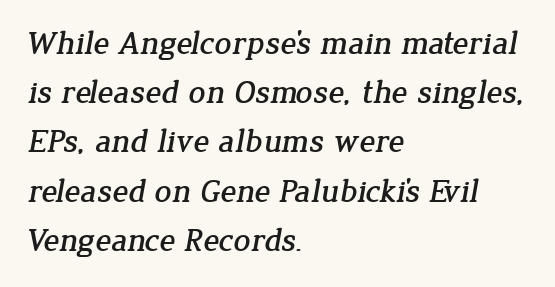
Q: Is the typeface a serif or a sans-serif typeface? A: Serif.
Q: Is the text underlined? A: No.
Q: How is the paragraph aligned? A: Left-aligned.
Q: Is the spacing between letters normal or unusually wide? A: Normal.
Q: Is the spacing between lines tight, normal or loose? A: Normal.
Q: Width (condensed, normal, or wide)? A: Normal.
Q: Stroke contrast? A: Low.
Q: x-height? A: Medium.
Q: Monospaced? A: No.
